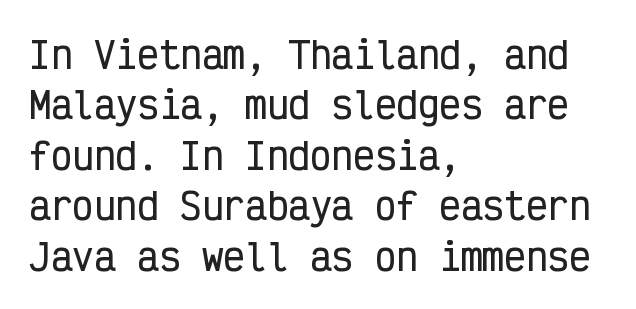
{"serif": "no", "italic": "no", "width": "condensed", "stroke_contrast": "low", "x_height": "medium", "monospaced": "yes", "underline": "no", "align": "left", "line_spacing": "normal", "line_spacing_ratio": 1.4, "letter_spacing": "normal", "letter_spacing_em": 0.0, "glyph_px": 36}
